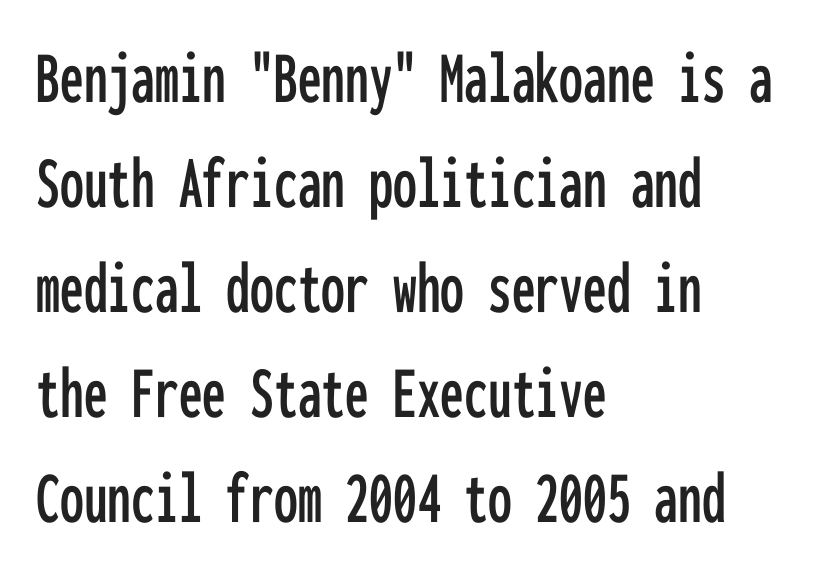
Q: Is the text italic (slanted)? A: No, it is upright.
Q: Is the typeface a serif or a sans-serif typeface? A: Sans-serif.
Q: Is the text underlined? A: No.
Q: How is the paragraph aligned? A: Left-aligned.
Q: Is the spacing between letters normal or unusually wide? A: Normal.
Q: Is the spacing between lines tight, normal or loose? A: Normal.
Q: Width (condensed, normal, or wide)? A: Condensed.
Q: Stroke contrast? A: Low.
Q: x-height? A: Medium.
Q: Monospaced? A: Yes.
